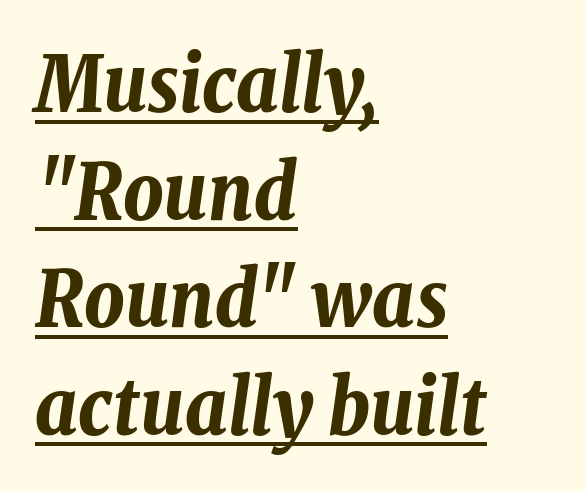
Q: Is the text bold? A: Yes.
Q: Is the text italic (slanted)? A: Yes, it leans right by about 8 degrees.
Q: Is the text underlined? A: Yes.
Q: How is the paragraph aligned? A: Left-aligned.
Q: Is the spacing between letters normal or unusually wide? A: Normal.
Q: Is the spacing between lines tight, normal or loose? A: Normal.
Q: Width (condensed, normal, or wide)? A: Condensed.
Q: Stroke contrast? A: Low.
Q: x-height? A: Medium.
Q: Monospaced? A: No.
